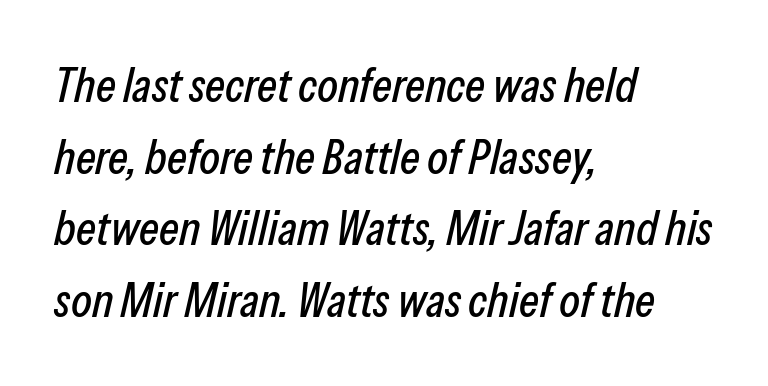
Q: Is the text italic (slanted)? A: Yes, it leans right by about 13 degrees.
Q: Is the text underlined? A: No.
Q: How is the paragraph aligned? A: Left-aligned.
Q: Is the spacing between letters normal or unusually wide? A: Normal.
Q: Is the spacing between lines tight, normal or loose? A: Normal.
Q: Width (condensed, normal, or wide)? A: Condensed.
Q: Stroke contrast? A: Low.
Q: x-height? A: Medium.
Q: Monospaced? A: No.
